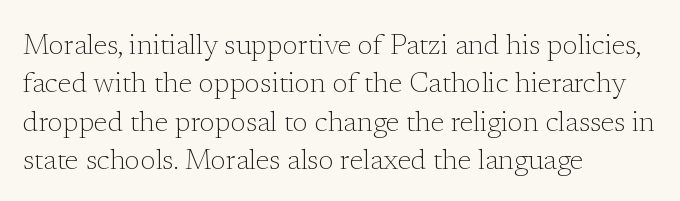
Q: Is the text bold? A: No.
Q: Is the text italic (slanted)? A: No, it is upright.
Q: Is the typeface a serif or a sans-serif typeface? A: Serif.
Q: Is the text underlined? A: No.
Q: How is the paragraph aligned? A: Left-aligned.
Q: Is the spacing between letters normal or unusually wide? A: Normal.
Q: Is the spacing between lines tight, normal or loose? A: Normal.
Q: Width (condensed, normal, or wide)? A: Normal.
Q: Stroke contrast? A: Low.
Q: x-height? A: Medium.
Q: Monospaced? A: No.
